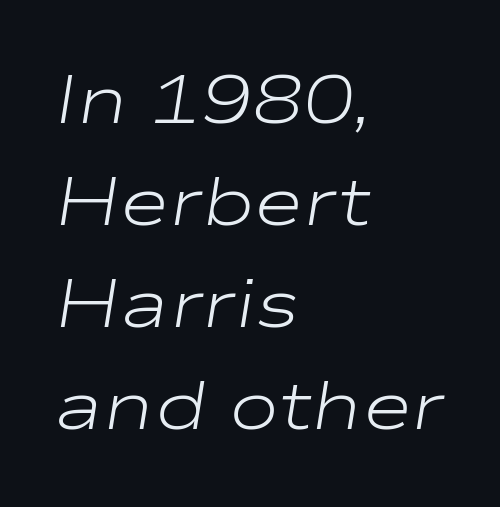
{"italic": "yes", "lean": "right", "slant_degrees": 9, "bold": "no", "weight": "light", "width": "wide", "stroke_contrast": "low", "x_height": "medium", "monospaced": "no", "underline": "no", "align": "left", "line_spacing": "normal", "line_spacing_ratio": 1.5, "letter_spacing": "normal", "letter_spacing_em": 0.0, "glyph_px": 68}
